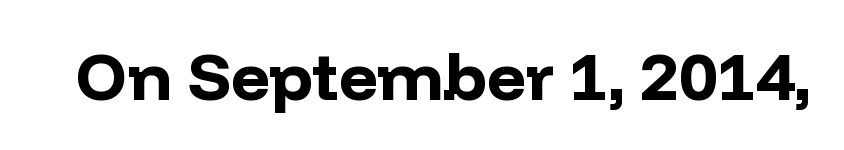
The image shows 67 px bold sans-serif type, upright; set normal letter spacing, not underlined; low stroke contrast and a medium x-height.
